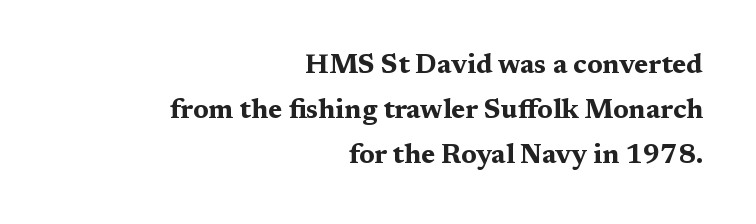
The image shows 27 px bold type, upright; set right-aligned, normal line spacing (1.66x), normal letter spacing, not underlined.
